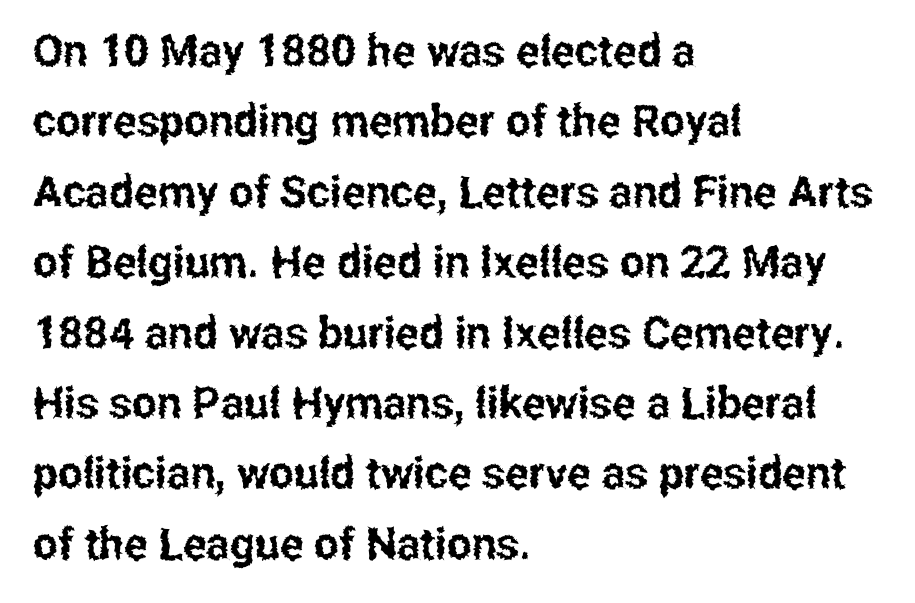
Each line starts at the same left margin while the right side varies. Unlike a traditional serif, this face leaves its strokes unadorned. Line spacing here is normal. Every stem runs plumb, perpendicular to the baseline.
